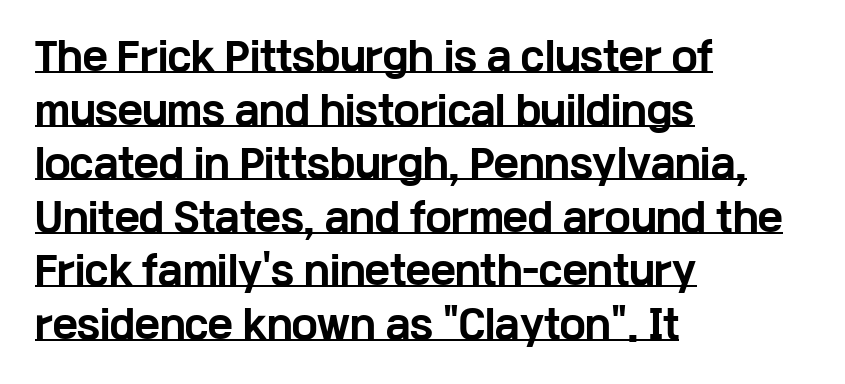
The image shows 38 px bold, wide sans-serif type, upright; set left-aligned, normal line spacing (1.41x), normal letter spacing, underlined; low stroke contrast and a medium x-height.
